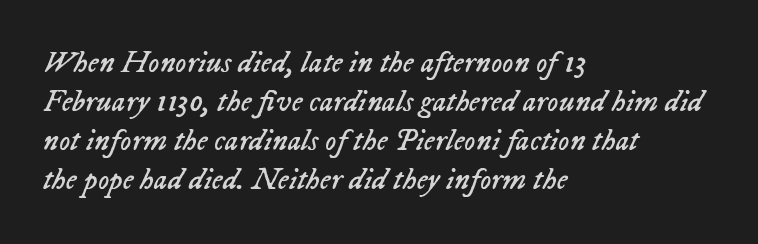
A bare baseline throughout the passage. Caption: multi-line text, flush left, ragged right. A typesetter would call this leading conventional body-copy spacing. The line texture is even and compact thanks to regular tracking. Weight class: somewhere from thin through regular.
